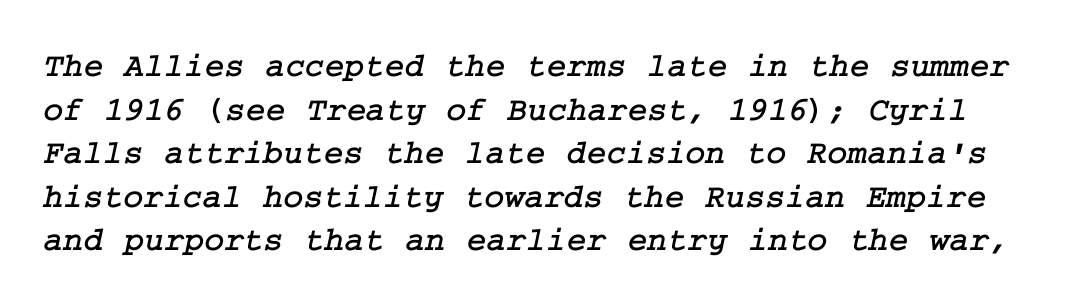
Q: Is the typeface a serif or a sans-serif typeface? A: Serif.
Q: Is the text underlined? A: No.
Q: Is the spacing between letters normal or unusually wide? A: Normal.
Q: Is the spacing between lines tight, normal or loose? A: Normal.
Q: Width (condensed, normal, or wide)? A: Normal.
Q: Stroke contrast? A: Low.
Q: x-height? A: Medium.
